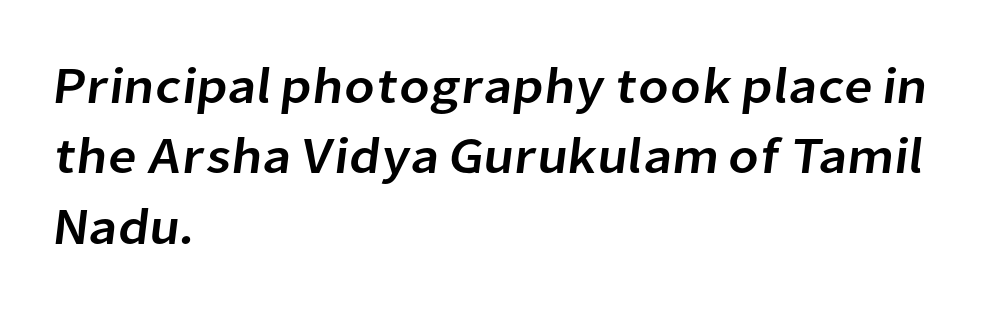
Looks like regular typesetting: each glyph gets only the width it needs. Notice how descenders clear the ascenders below comfortably — that's standard leading. You can tell from the bare stems that sans-serif type was used. The passage is arranged the way most books set body copy — flush left.
